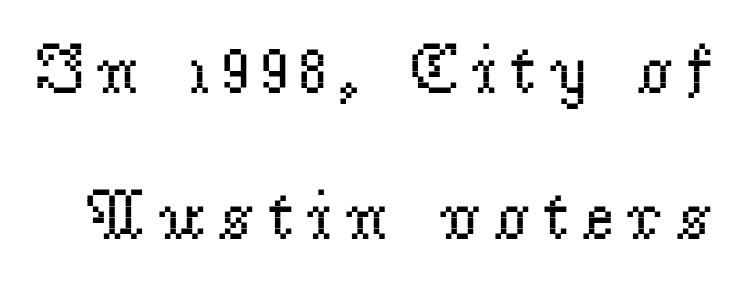
Q: Is the text bold? A: No.
Q: Is the text italic (slanted)? A: No, it is upright.
Q: Is the typeface a serif or a sans-serif typeface? A: Serif.
Q: Is the text underlined? A: No.
Q: Is the spacing between lines tight, normal or loose? A: Loose.
Q: Width (condensed, normal, or wide)? A: Normal.
Q: Stroke contrast? A: Low.
Q: x-height? A: Small.
Q: Monospaced? A: No.
